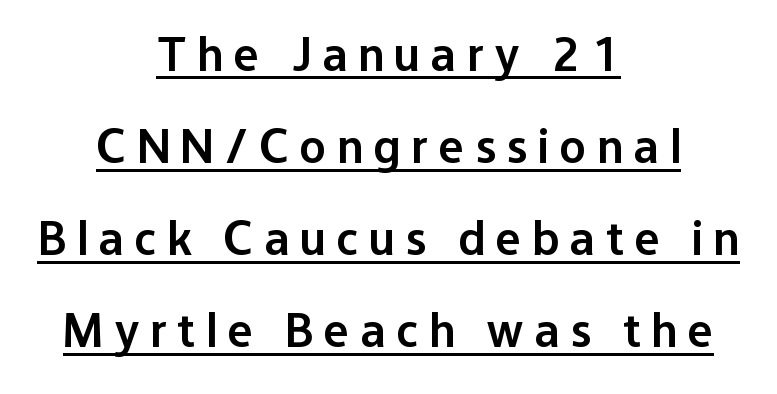
{"serif": "no", "italic": "no", "bold": "semi", "weight": "semibold", "width": "normal", "stroke_contrast": "low", "x_height": "medium", "monospaced": "no", "underline": "yes", "align": "center", "line_spacing_ratio": 1.88, "letter_spacing": "wide", "letter_spacing_em": 0.21, "glyph_px": 49}
